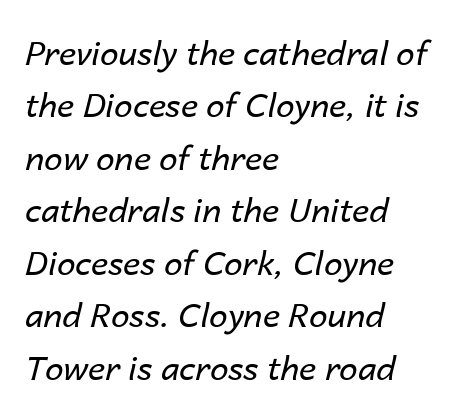
Q: Is the text bold? A: No.
Q: Is the text italic (slanted)? A: Yes, it leans right by about 14 degrees.
Q: Is the text underlined? A: No.
Q: How is the paragraph aligned? A: Left-aligned.
Q: Is the spacing between letters normal or unusually wide? A: Normal.
Q: Is the spacing between lines tight, normal or loose? A: Normal.
Q: Width (condensed, normal, or wide)? A: Normal.
Q: Stroke contrast? A: Low.
Q: x-height? A: Medium.
Q: Monospaced? A: No.
